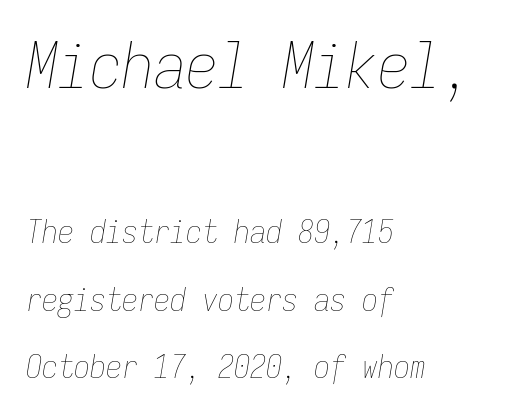
{"italic": "yes", "lean": "right", "slant_degrees": 9, "bold": "no", "weight": "thin", "width": "condensed", "stroke_contrast": "low", "x_height": "medium", "monospaced": "yes", "underline": "no", "align": "left", "line_spacing": "loose", "line_spacing_ratio": 2.11, "letter_spacing": "normal", "letter_spacing_em": 0.0, "larger_block": "first", "size_ratio": 2.0, "glyph_px": 64}
